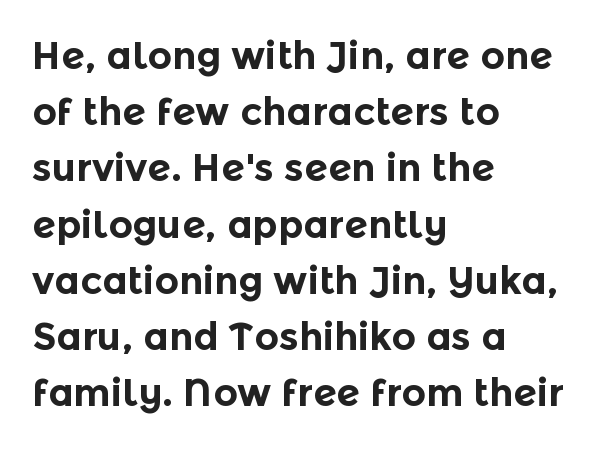
{"serif": "no", "italic": "no", "bold": "yes", "weight": "bold", "width": "normal", "x_height": "medium", "monospaced": "no", "underline": "no", "align": "left", "line_spacing": "normal", "line_spacing_ratio": 1.48, "letter_spacing": "normal", "letter_spacing_em": 0.0, "glyph_px": 38}
